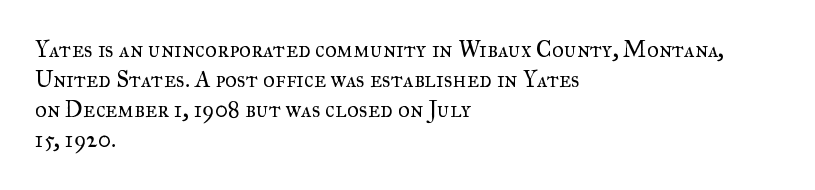
Q: Is the text bold? A: No.
Q: Is the text italic (slanted)? A: No, it is upright.
Q: Is the text underlined? A: No.
Q: How is the paragraph aligned? A: Left-aligned.
Q: Is the spacing between letters normal or unusually wide? A: Normal.
Q: Is the spacing between lines tight, normal or loose? A: Normal.
